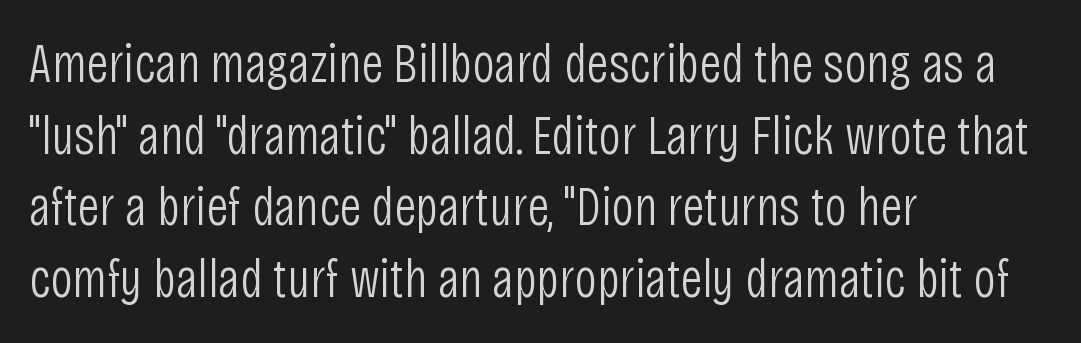
{"serif": "no", "italic": "no", "bold": "no", "weight": "light", "width": "condensed", "stroke_contrast": "low", "x_height": "large", "monospaced": "no", "underline": "no", "align": "left", "line_spacing": "normal", "line_spacing_ratio": 1.28, "letter_spacing": "normal", "letter_spacing_em": 0.0, "glyph_px": 56}
